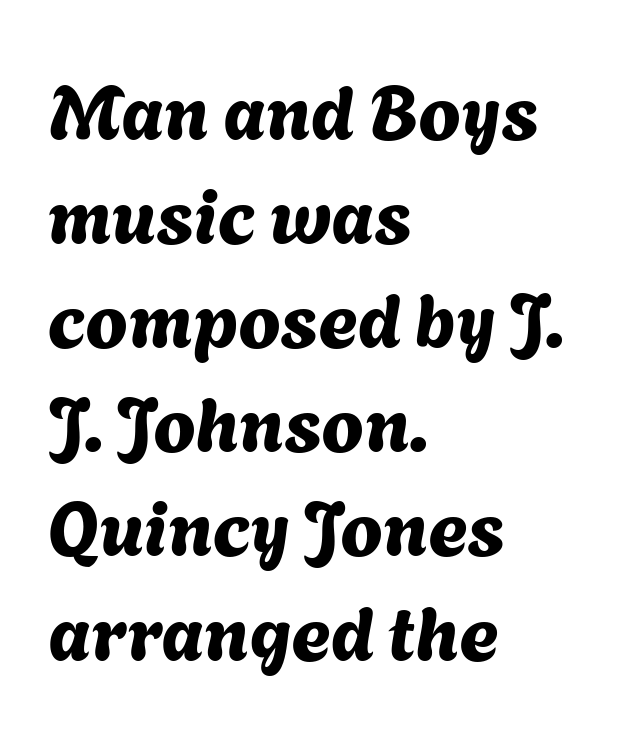
The type family on display is of the sans-serif kind. A typesetter would call this proportional, since set widths differ per character. Caption: multi-line text, flush left, ragged right. What stands out about the letter spacing? Nothing — it is the standard amount. The block of text has a typical density, with ordinary space between rows. A bare baseline throughout the passage.
